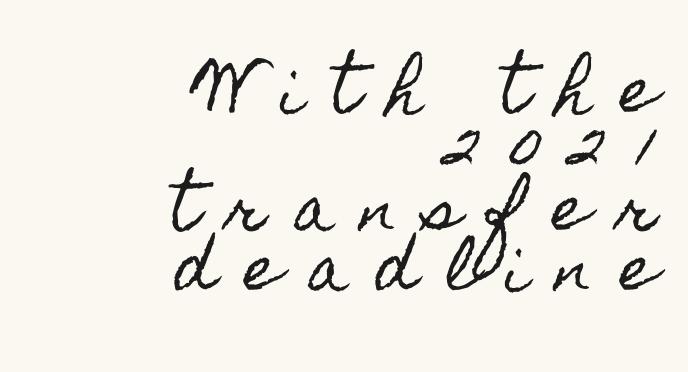
The image shows 61 px condensed type; set right-aligned, tight line spacing (0.97x), unusually wide letter spacing (+0.46 em), not underlined; a small x-height.
